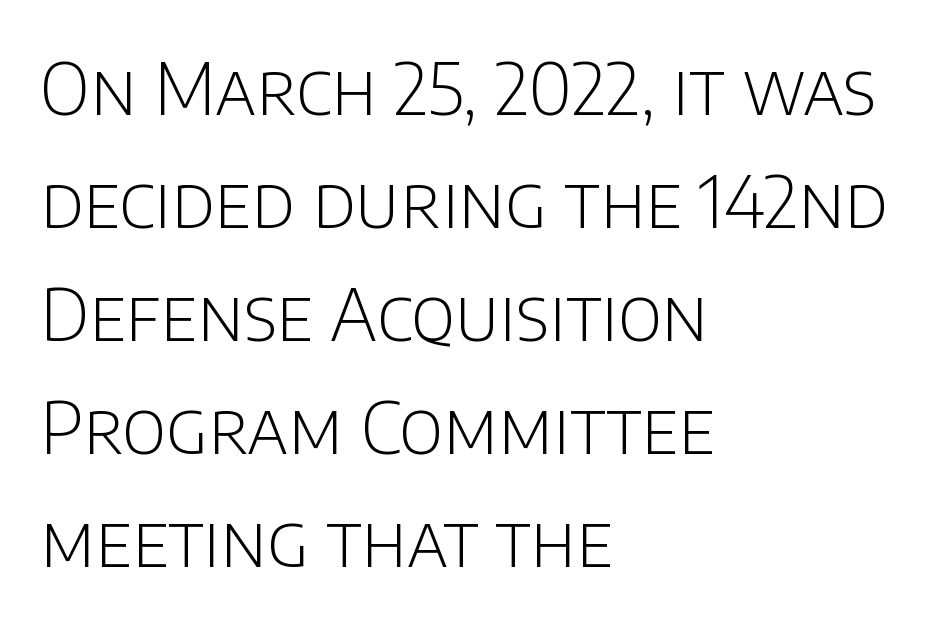
Q: Is the text bold? A: No.
Q: Is the text italic (slanted)? A: No, it is upright.
Q: Is the typeface a serif or a sans-serif typeface? A: Sans-serif.
Q: Is the text underlined? A: No.
Q: How is the paragraph aligned? A: Left-aligned.
Q: Is the spacing between letters normal or unusually wide? A: Normal.
Q: Is the spacing between lines tight, normal or loose? A: Normal.
Q: Width (condensed, normal, or wide)? A: Normal.
Q: Stroke contrast? A: Low.
Q: x-height? A: Large.
Q: Monospaced? A: No.
